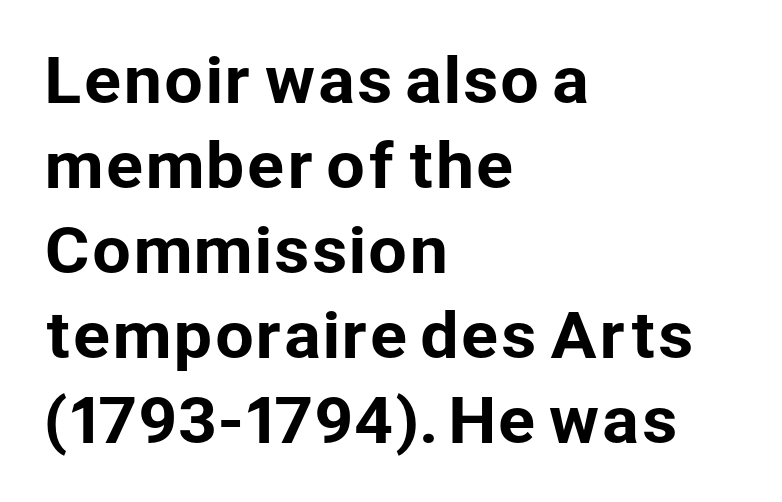
{"serif": "no", "italic": "no", "width": "normal", "stroke_contrast": "low", "x_height": "medium", "monospaced": "no", "underline": "no", "align": "left", "line_spacing": "normal", "line_spacing_ratio": 1.37, "letter_spacing": "normal", "letter_spacing_em": 0.0, "glyph_px": 62}
